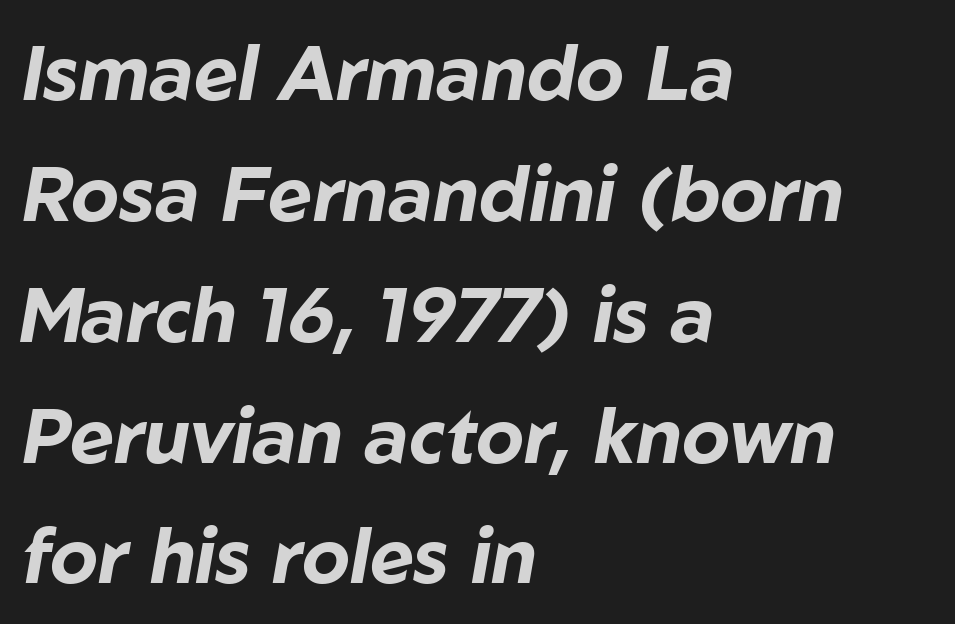
{"italic": "yes", "lean": "right", "slant_degrees": 10, "bold": "yes", "weight": "bold", "width": "normal", "stroke_contrast": "low", "x_height": "medium", "monospaced": "no", "underline": "no", "align": "left", "line_spacing": "normal", "line_spacing_ratio": 1.59, "letter_spacing": "normal", "letter_spacing_em": 0.0, "glyph_px": 76}
